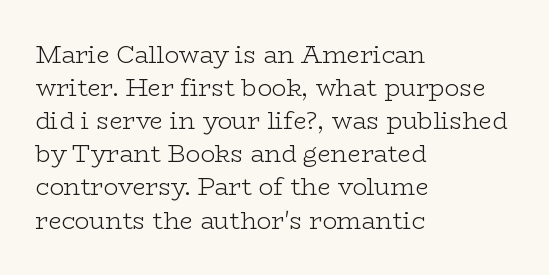
{"italic": "no", "bold": "no", "underline": "no", "align": "left", "line_spacing": "normal", "line_spacing_ratio": 1.38, "letter_spacing": "normal", "letter_spacing_em": 0.0, "glyph_px": 24}
